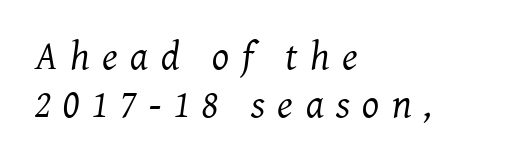
The image shows 40 px regular-weight serif type, italic (leaning right); set left-aligned, line spacing 1.21x, unusually wide letter spacing (+0.31 em), not underlined; medium stroke contrast and a medium x-height.
